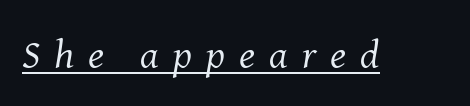
Q: Is the text bold? A: No.
Q: Is the text italic (slanted)? A: Yes, it leans right by about 8 degrees.
Q: Is the typeface a serif or a sans-serif typeface? A: Serif.
Q: Is the text underlined? A: Yes.
Q: Is the spacing between letters normal or unusually wide? A: Unusually wide.
Q: Width (condensed, normal, or wide)? A: Normal.
Q: Stroke contrast? A: Medium.
Q: x-height? A: Medium.
Q: Monospaced? A: No.
